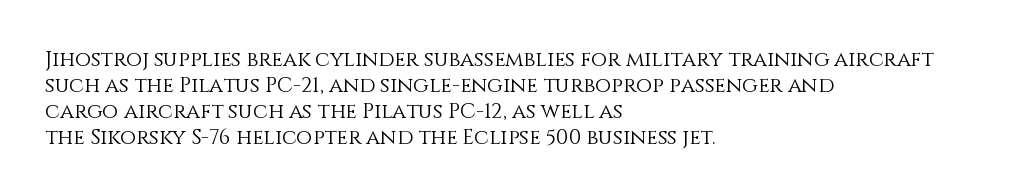
The typography opts for an upright posture over an oblique one. Unmarked baselines from the first word to the last. Students, note that the glyphs here touch the page at normal intervals. Which margin do the lines hug? The left one — the right edge is uneven. The typesetting does not lean heavy: it is not bold.
